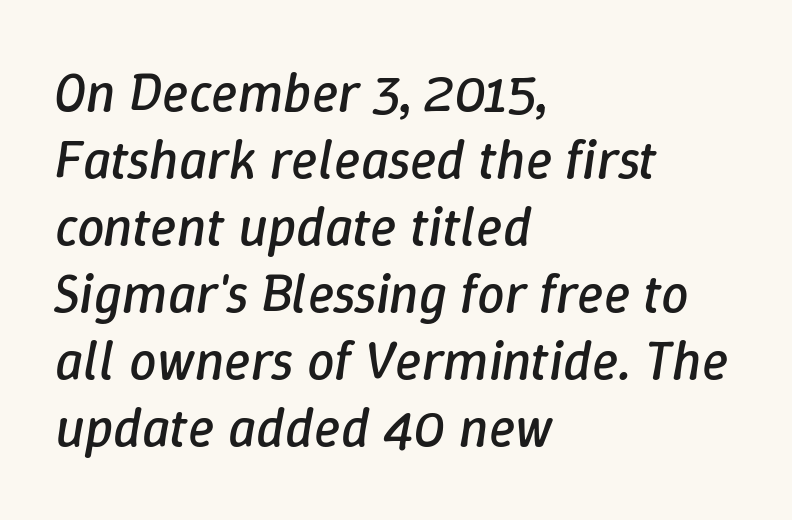
The face used here is proportionally spaced, like ordinary book or web type. Compared with typical body copy, the letter spacing here is the same. The glyphs look as if they've been sheared to an angle. The specimen omits any rule beneath the text block's lines. The weight would be labelled regular, book, light, or lighter still.
